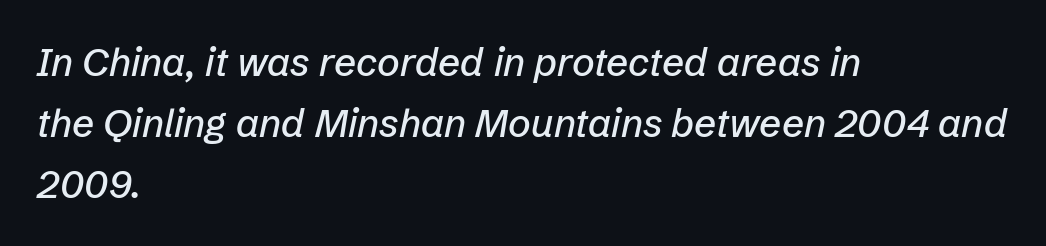
Slanted lettering throughout. The rows are spaced the way most documents space them. Varying glyph widths throughout — classic text-font behaviour. The lines in this sample share a left origin and differ only in where they stop. Nobody drew a line under any word here. What stands out about the letter spacing? Nothing — it is the standard amount.
